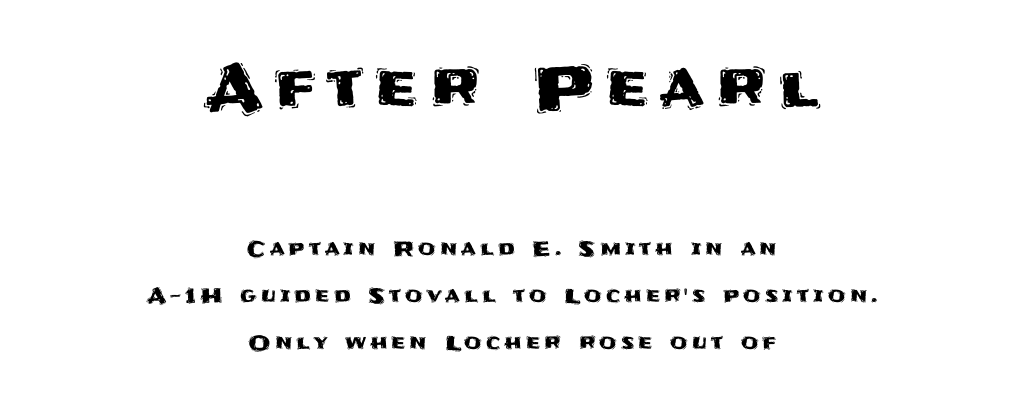
Q: Is the text italic (slanted)? A: No, it is upright.
Q: Is the typeface a serif or a sans-serif typeface? A: Sans-serif.
Q: Is the text underlined? A: No.
Q: How is the paragraph aligned? A: Centered.
Q: Is the spacing between letters normal or unusually wide? A: Unusually wide.
Q: Is the spacing between lines tight, normal or loose? A: Loose.
Q: Which block of text is set in a larger size, the first (top) or the second (bottom)? A: The first (top) one.
Q: Width (condensed, normal, or wide)? A: Normal.
Q: Stroke contrast? A: Medium.
Q: x-height? A: Large.
Q: Monospaced? A: No.
